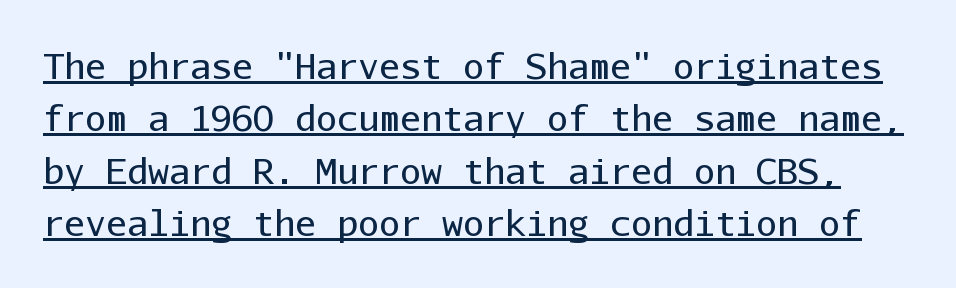
{"serif": "no", "italic": "no", "bold": "no", "weight": "regular", "width": "normal", "stroke_contrast": "low", "x_height": "medium", "monospaced": "yes", "underline": "yes", "line_spacing": "normal", "line_spacing_ratio": 1.5, "letter_spacing": "normal", "letter_spacing_em": 0.0, "glyph_px": 35}
